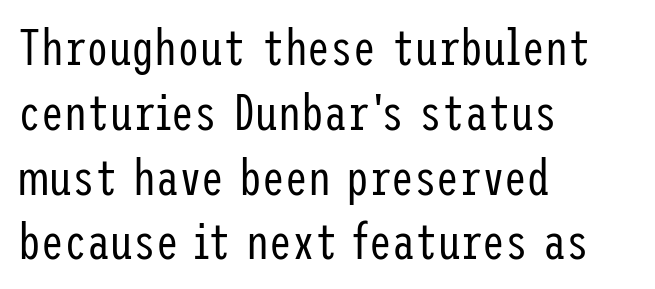
Q: Is the text bold? A: No.
Q: Is the text italic (slanted)? A: No, it is upright.
Q: Is the typeface a serif or a sans-serif typeface? A: Sans-serif.
Q: Is the text underlined? A: No.
Q: How is the paragraph aligned? A: Left-aligned.
Q: Is the spacing between letters normal or unusually wide? A: Normal.
Q: Is the spacing between lines tight, normal or loose? A: Normal.
Q: Width (condensed, normal, or wide)? A: Condensed.
Q: Stroke contrast? A: Low.
Q: x-height? A: Medium.
